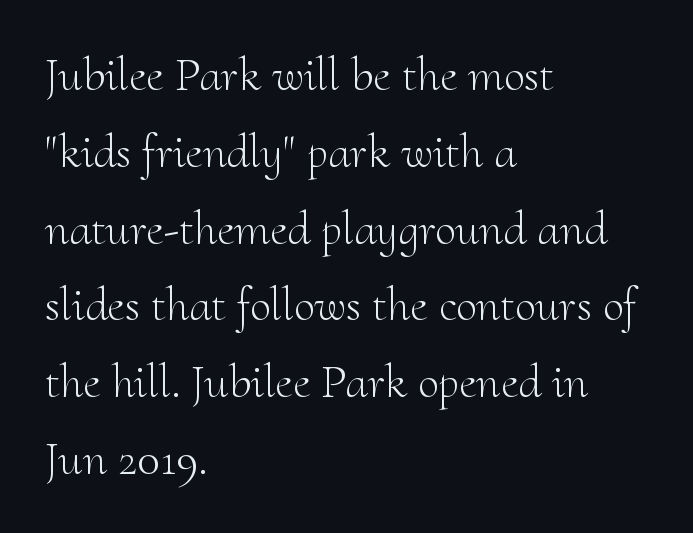
Q: Is the text bold? A: No.
Q: Is the text italic (slanted)? A: No, it is upright.
Q: Is the typeface a serif or a sans-serif typeface? A: Serif.
Q: Is the text underlined? A: No.
Q: How is the paragraph aligned? A: Left-aligned.
Q: Is the spacing between letters normal or unusually wide? A: Normal.
Q: Is the spacing between lines tight, normal or loose? A: Normal.
Q: Width (condensed, normal, or wide)? A: Normal.
Q: Stroke contrast? A: Medium.
Q: x-height? A: Small.
Q: Monospaced? A: No.
